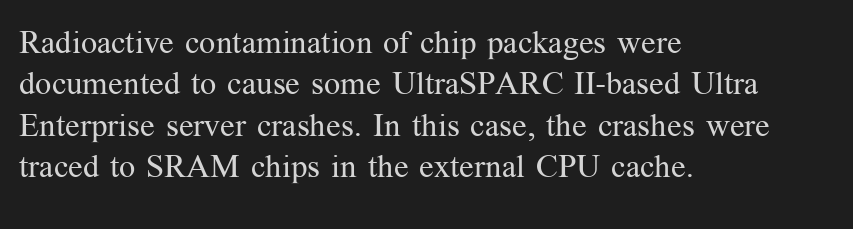
Does the lettering tilt? It doesn't — this is upright. Serifs: yes, visible at the terminals of the letterforms. Words appear dense and cohesive because spacing is normal. You could not count columns in this text — the font is proportionally spaced. These lines stack with their left ends in a neat column.
